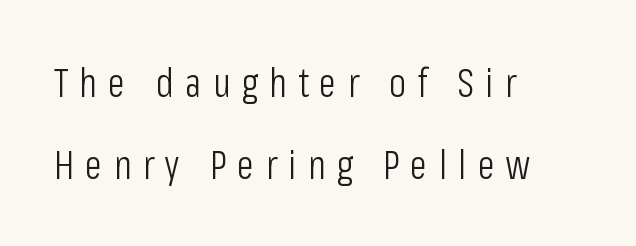
Weight: not bold — regular or lighter. Do the characters align in a grid? No, the font is proportional. The space directly below the letters is spotless. Serifs: no, the terminals of the letterforms are clean. The lines in this sample share a left origin and differ only in where they stop.
